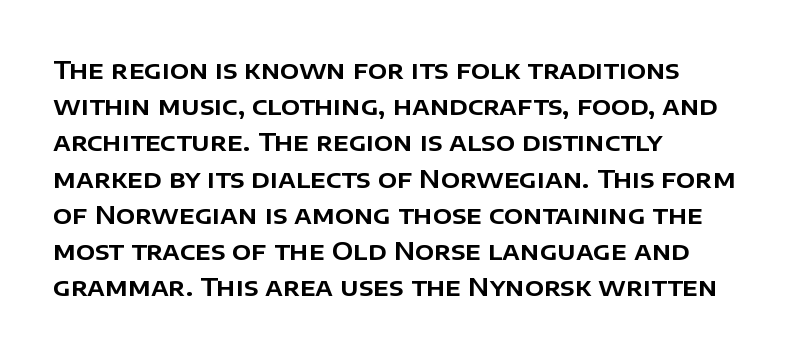
This sample keeps an unexceptional amount of space between lines. Characters follow at the spacing the type designer built in. Leftover space on each line is placed entirely after the last word. Nobody drew a line under any word here. The font's upright variant was chosen for this text.
